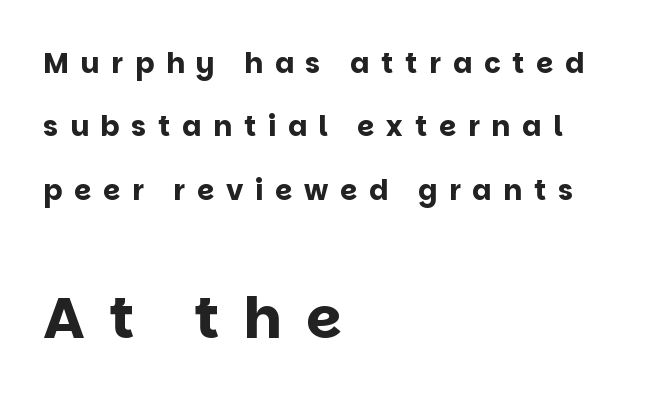
Font category for this specimen: sans-serif. Honestly, the letter spacing is so wide it's the main thing you notice. If you measured baseline to baseline, you'd find a long distance. Is the type bold? Yes — the strokes are clearly thick and heavy. The baseline area is clear.
